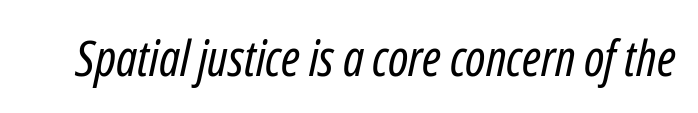
{"italic": "yes", "lean": "right", "slant_degrees": 12, "bold": "no", "weight": "regular", "width": "condensed", "stroke_contrast": "low", "x_height": "medium", "monospaced": "no", "underline": "no", "letter_spacing": "normal", "letter_spacing_em": 0.0, "glyph_px": 50}
